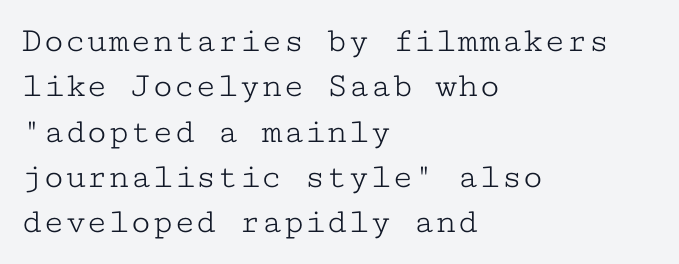
Rendered with straight, roman letterforms. Honestly, the row spacing looks completely unremarkable. What stands out about the letter spacing? Nothing — it is the standard amount. Spacing verdict: monospaced, one width for all characters. Where is the straight margin? On the left.
